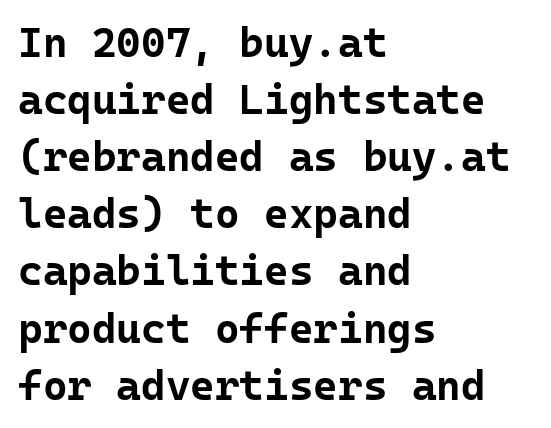
Do the characters align in a grid? Yes, the font is monospaced. Heft: maximum for text — a bold. These lines stack with their left ends in a neat column. Upright lettering throughout.
